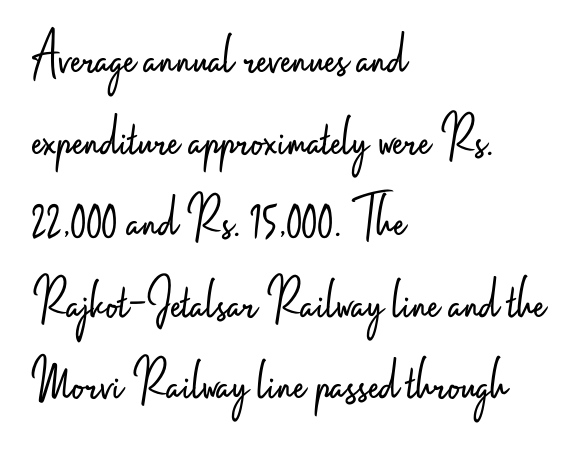
{"serif": "no", "bold": "no", "weight": "light", "width": "condensed", "stroke_contrast": "low", "x_height": "small", "monospaced": "no", "underline": "no", "align": "left", "line_spacing": "normal", "line_spacing_ratio": 1.36, "letter_spacing": "normal", "letter_spacing_em": 0.0, "glyph_px": 60}
